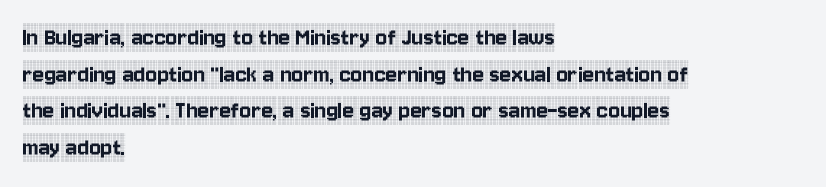
Q: Is the text italic (slanted)? A: No, it is upright.
Q: Is the text underlined? A: No.
Q: How is the paragraph aligned? A: Left-aligned.
Q: Is the spacing between letters normal or unusually wide? A: Normal.
Q: Is the spacing between lines tight, normal or loose? A: Normal.
